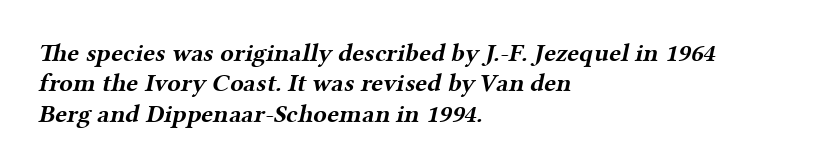
{"bold": "yes", "underline": "no", "align": "left", "line_spacing_ratio": 1.22, "letter_spacing": "normal", "letter_spacing_em": 0.0, "glyph_px": 25}
